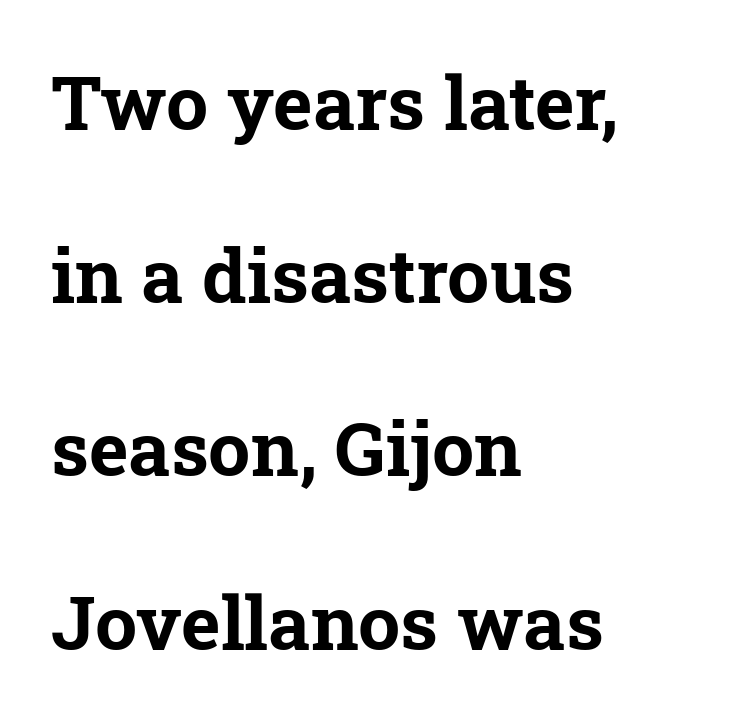
The image shows 75 px bold serif type; set left-aligned, loose line spacing (2.31x), normal letter spacing, not underlined; low stroke contrast and a medium x-height.
